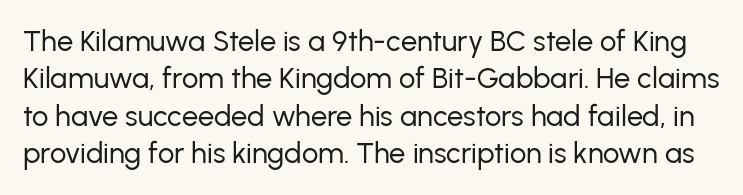
{"serif": "no", "italic": "no", "bold": "no", "weight": "regular", "width": "normal", "stroke_contrast": "low", "x_height": "medium", "monospaced": "no", "underline": "no", "line_spacing": "normal", "line_spacing_ratio": 1.29, "letter_spacing": "normal", "letter_spacing_em": 0.0, "glyph_px": 29}
